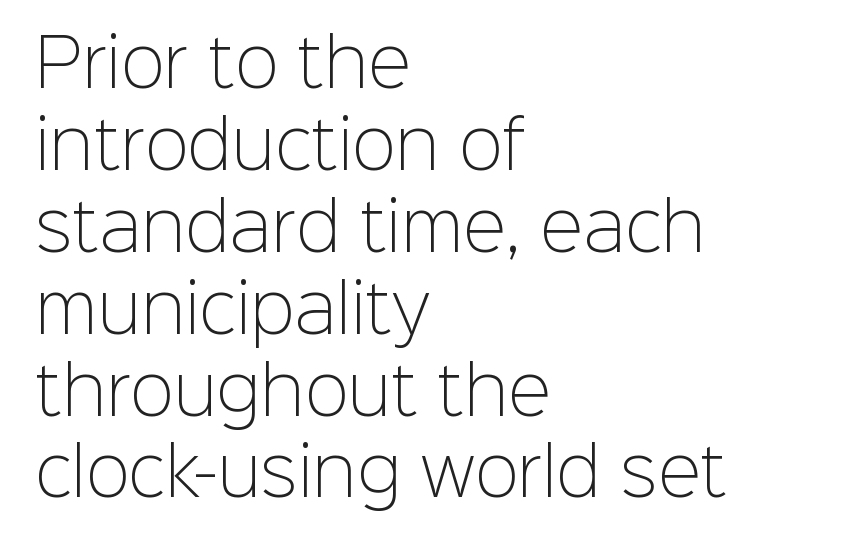
These lines are rendered in a variable-pitch font. Nothing sits at the stroke ends, so this counts as sans-serif. Check the space under the baseline: it is left empty. Upright lettering throughout.
